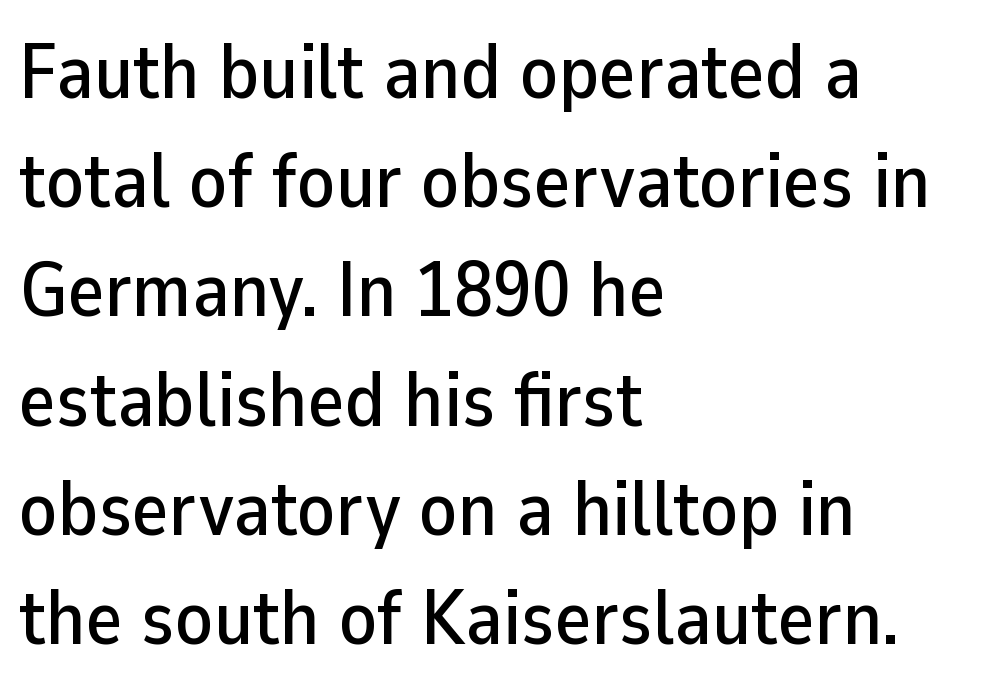
Q: Is the text italic (slanted)? A: No, it is upright.
Q: Is the typeface a serif or a sans-serif typeface? A: Sans-serif.
Q: Is the text underlined? A: No.
Q: How is the paragraph aligned? A: Left-aligned.
Q: Is the spacing between letters normal or unusually wide? A: Normal.
Q: Is the spacing between lines tight, normal or loose? A: Normal.
Q: Width (condensed, normal, or wide)? A: Normal.
Q: Stroke contrast? A: Low.
Q: x-height? A: Medium.
Q: Monospaced? A: No.
